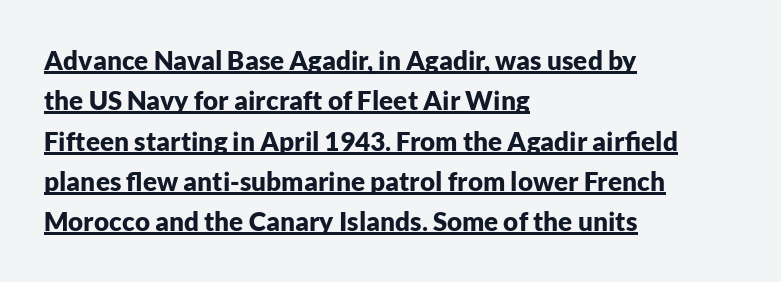
{"italic": "no", "bold": "yes", "underline": "yes", "align": "left", "line_spacing": "normal", "line_spacing_ratio": 1.55, "letter_spacing": "normal", "letter_spacing_em": 0.0, "glyph_px": 26}
